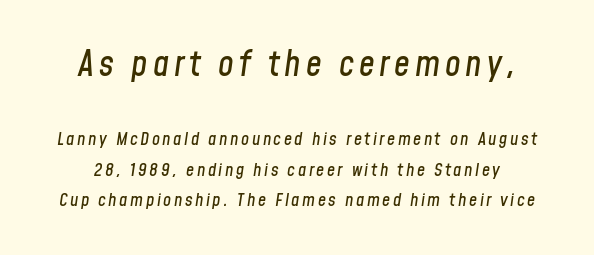
Every character sits at an angle, as italics do. The face used here is proportionally spaced, like ordinary book or web type. Summary of vertical rhythm: regular, with standard interline spacing. Underlining? Definitely not there. These two chunks differ in scale, with the top chunk taking the larger measure.
